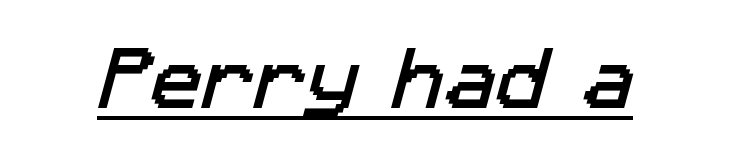
Q: Is the typeface a serif or a sans-serif typeface? A: Sans-serif.
Q: Is the text underlined? A: Yes.
Q: Is the spacing between letters normal or unusually wide? A: Normal.
Q: Width (condensed, normal, or wide)? A: Normal.
Q: Stroke contrast? A: Low.
Q: x-height? A: Medium.
Q: Monospaced? A: No.
